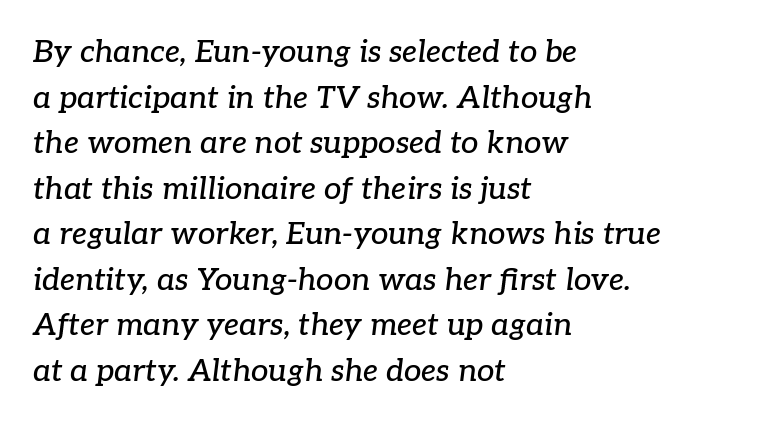
{"serif": "yes", "italic": "yes", "lean": "right", "slant_degrees": 7, "width": "normal", "stroke_contrast": "low", "x_height": "medium", "monospaced": "no", "underline": "no", "align": "left", "line_spacing": "normal", "line_spacing_ratio": 1.47, "letter_spacing": "normal", "letter_spacing_em": 0.0, "glyph_px": 31}
